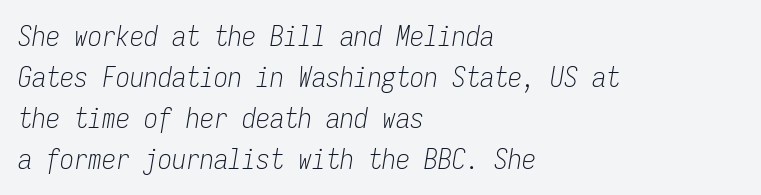
The image shows 28 px light, condensed type, italic (leaning right), monospaced; set left-aligned, normal line spacing (1.46x), normal letter spacing, not underlined; low stroke contrast and a medium x-height.
